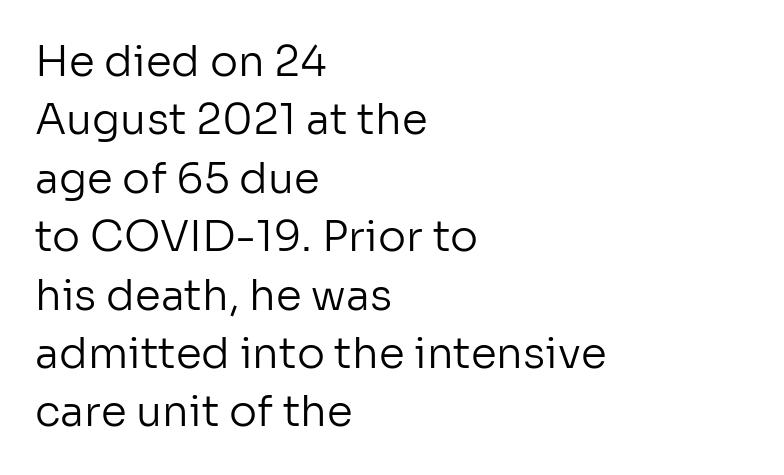
All the whitespace from short lines collects on the right. Observe the ordinary spacing: letters are neighbours, not strangers. Baseline-to-baseline distance is the conventional proportion of letter height. The rendering uses natural spacing where letterforms have individual widths.
